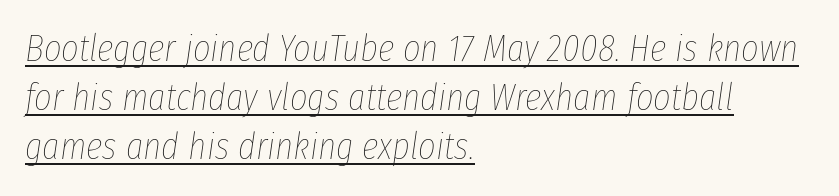
The image shows 38 px thin, condensed type, italic (leaning right); set left-aligned, normal line spacing (1.29x), normal letter spacing, underlined; low stroke contrast and a medium x-height.
